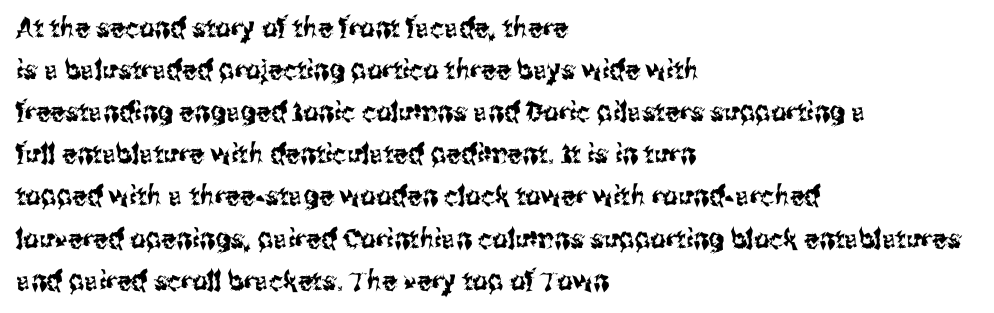
The image shows 27 px text type, upright; set left-aligned, normal line spacing (1.56x), normal letter spacing, not underlined.
